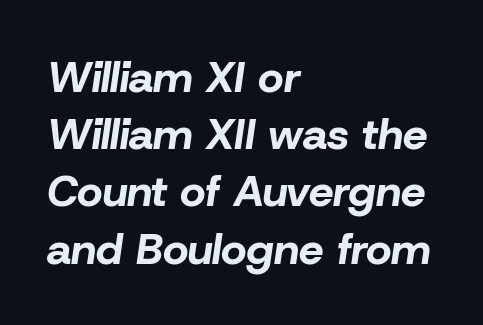
Heft: maximum for text — a bold. Quick note: underline off. Which margin do the lines hug? The left one — the right edge is uneven. Students, observe: this is what conventionally led text looks like. Does the lettering tilt? It does — this is italic.
